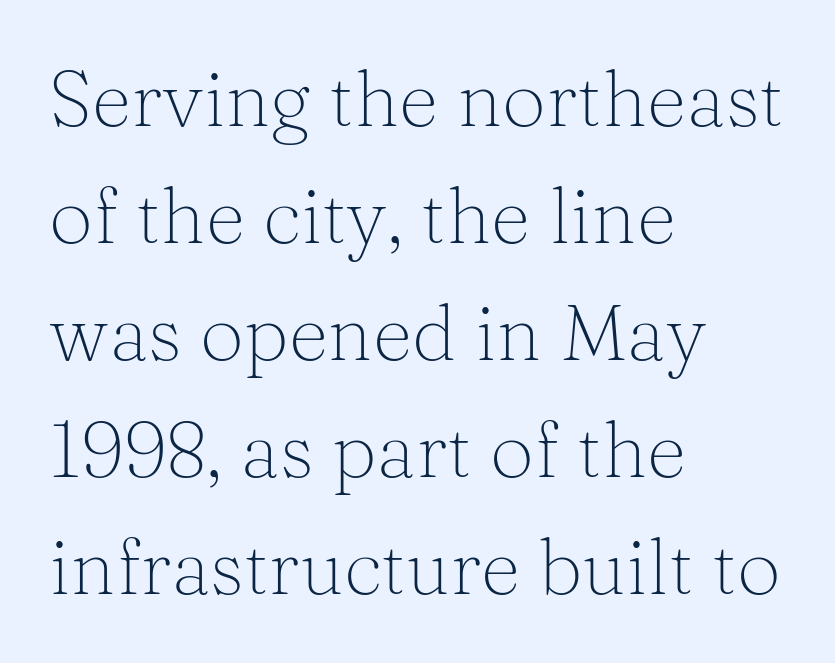
The type sits square on the baseline with zero lean. Descender tails drop into unmarked territory. Standard letterfit; no display-style spreading of the glyphs. Every row of glyphs begins at an identical x-position on the left. Compared with a typical body face, this is equally light or lighter still.
